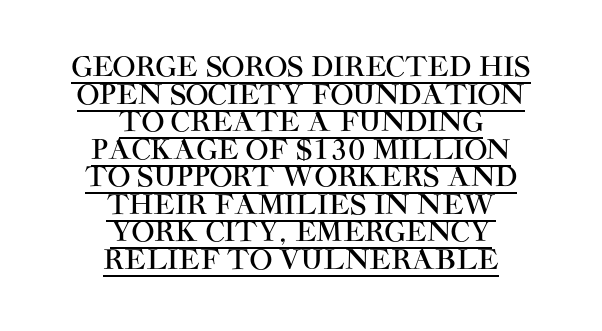
The image shows 27 px text type, upright; set centered, tight line spacing (1.02x), normal letter spacing, underlined.
